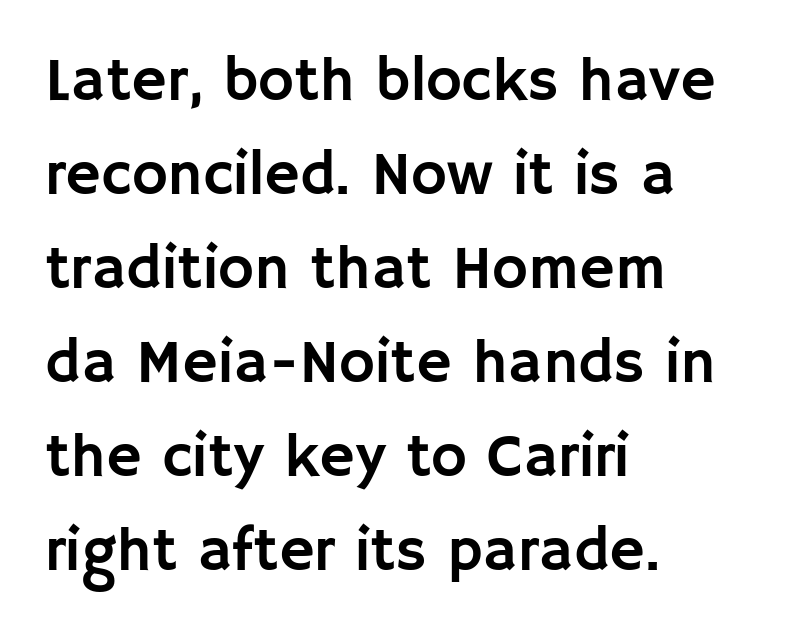
{"serif": "no", "italic": "no", "width": "normal", "stroke_contrast": "low", "x_height": "large", "monospaced": "no", "underline": "no", "align": "left", "line_spacing": "normal", "line_spacing_ratio": 1.54, "letter_spacing": "normal", "letter_spacing_em": 0.0, "glyph_px": 61}
